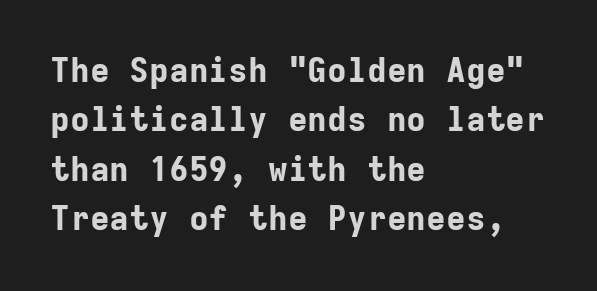
The image shows 33 px bold sans-serif type, upright, monospaced; set left-aligned, normal line spacing (1.5x), normal letter spacing, not underlined; low stroke contrast and a medium x-height.
